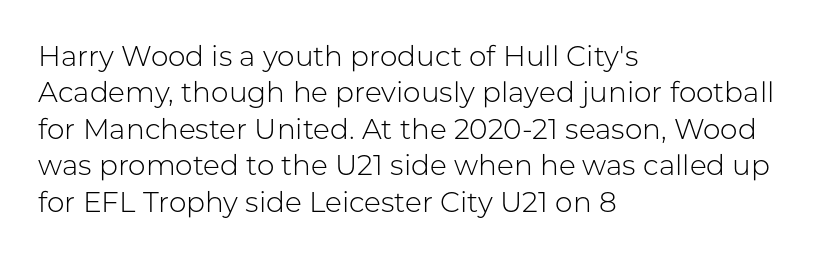
The letters stand upright; this is a roman face. A classic flush-left, rag-right setting is used for this passage. This sample has the flowing, uneven cadence of proportional lettering. Just letters on the line, the space beneath them empty. Does the type have serifs? No, each stem ends abruptly.
